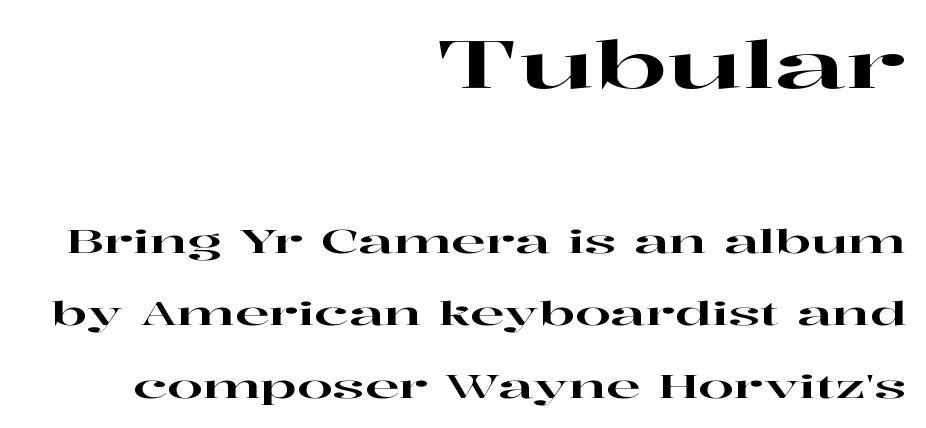
{"serif": "yes", "italic": "no", "width": "wide", "stroke_contrast": "high", "x_height": "medium", "monospaced": "no", "underline": "no", "align": "right", "line_spacing": "loose", "line_spacing_ratio": 2.26, "letter_spacing": "normal", "letter_spacing_em": 0.0, "larger_block": "first", "size_ratio": 2.03, "glyph_px": 65}
